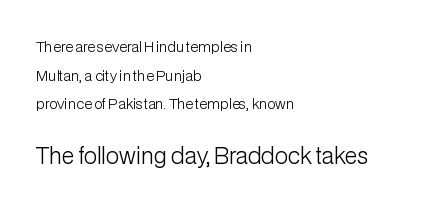
Of the two passages, the one underneath uses the larger point size. Which margin do the lines hug? The left one — the right edge is uneven. The passage shown has conventional tracking throughout. Posture: straight, roman, zero tilt.
